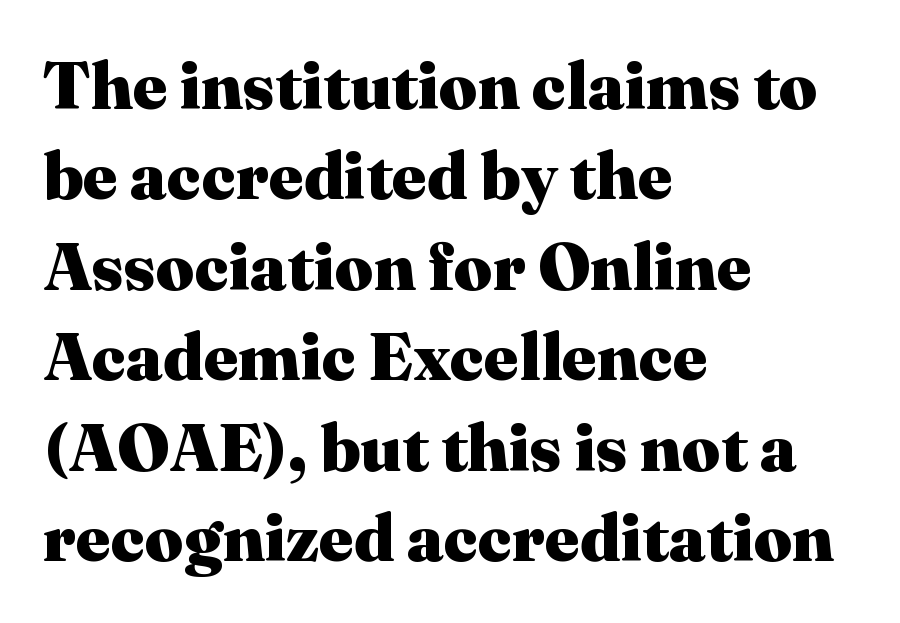
Line starts are locked; line ends wander. Clear beneath every line of the passage. These lines are composed in type with serifs. Do the characters align in a grid? No, the font is proportional. The passage shown is emphatically bold. Regarding leading, the lines here are spaced in the standard way.
